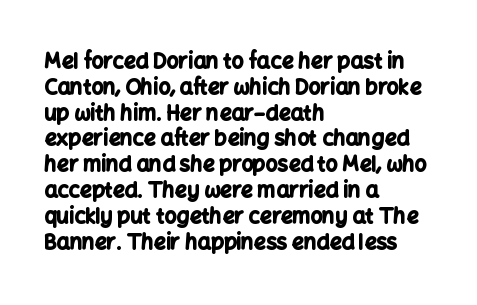
The letters stand upright; this is a roman face. Every row of glyphs begins at an identical x-position on the left. Between one letter and the next there's only the usual sliver of space. Caption: bold face, heavy strokes.
